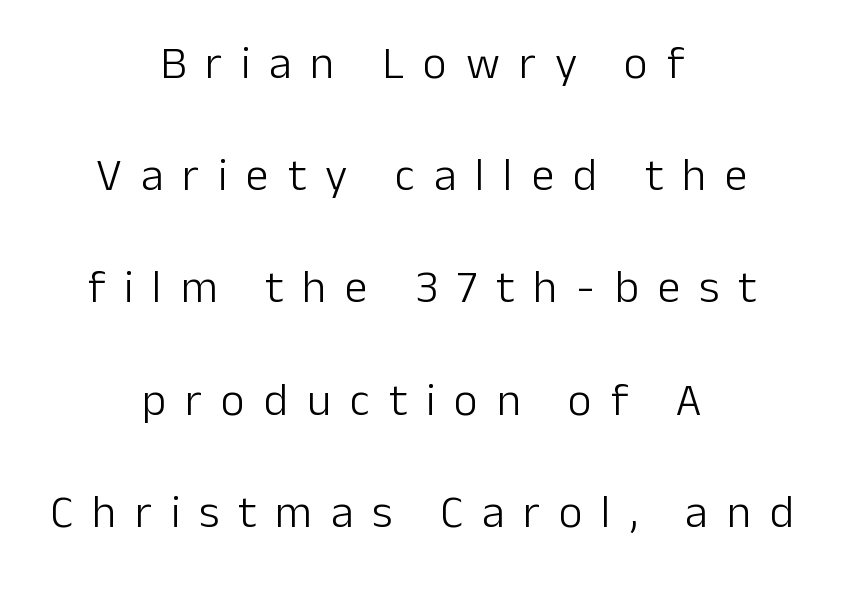
Q: Is the text bold? A: No.
Q: Is the text italic (slanted)? A: No, it is upright.
Q: Is the typeface a serif or a sans-serif typeface? A: Sans-serif.
Q: Is the text underlined? A: No.
Q: How is the paragraph aligned? A: Centered.
Q: Is the spacing between letters normal or unusually wide? A: Unusually wide.
Q: Is the spacing between lines tight, normal or loose? A: Loose.
Q: Width (condensed, normal, or wide)? A: Normal.
Q: Stroke contrast? A: Low.
Q: x-height? A: Medium.
Q: Monospaced? A: No.
